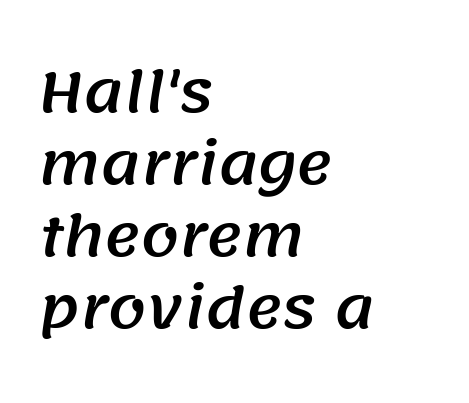
The image shows 55 px sans-serif type; set left-aligned, normal line spacing (1.31x), normal letter spacing, not underlined; medium stroke contrast and a large x-height.
